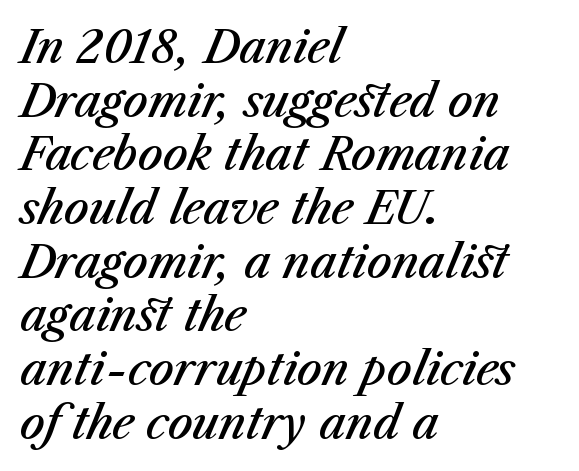
The passage shown is typed in a proportional face where columns would drift. Here the glyphs are tracked normally, forming tight word shapes. Weight: semibold (demi). The paragraph shown leans on its left margin. Italic? Definitely — the glyphs are oblique. Lines of text with bare space underneath.
